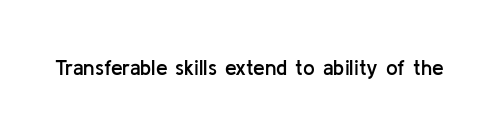
The image shows 21 px text type, upright; set normal letter spacing, not underlined.
